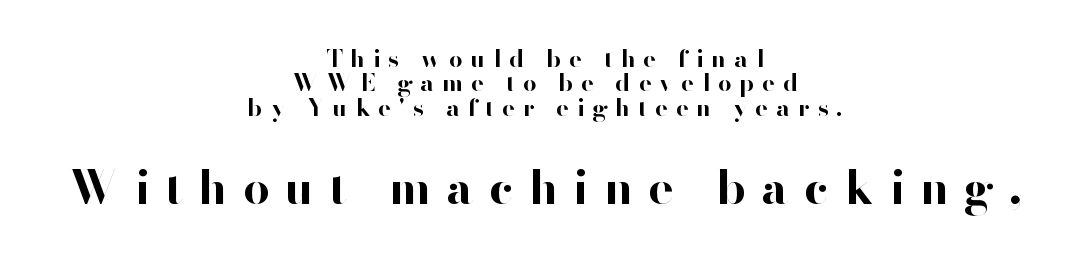
Here the glyphs are tracked loosely, breaking word shapes into spaced letters. The typesetter chose a symmetrical, centered arrangement here. No italicization has been applied; the sample stays upright. The text was rendered using a sans face with plain stroke endings.
